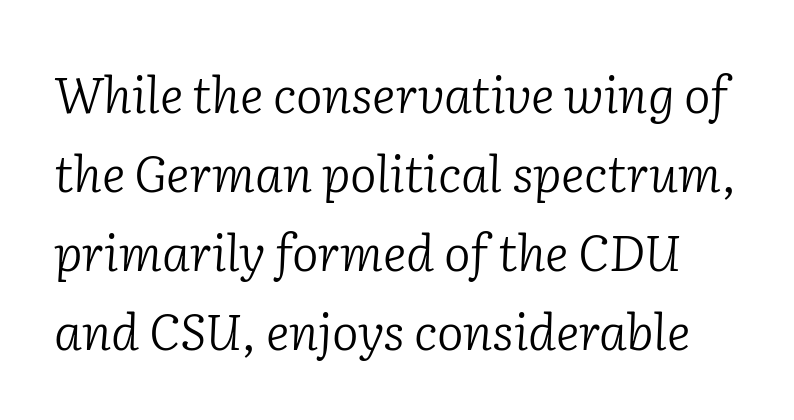
The image shows 50 px light serif type, italic (leaning right); set normal line spacing (1.58x), normal letter spacing, not underlined; low stroke contrast and a medium x-height.
